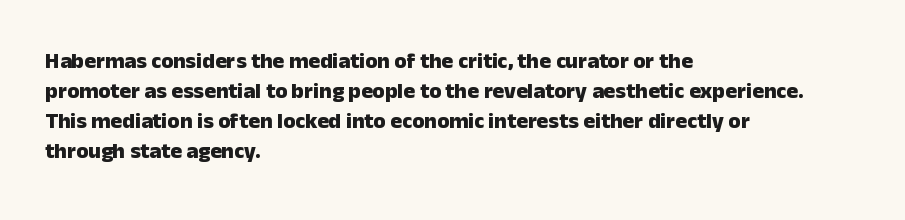
The image shows 22 px bold type, upright; set left-aligned, normal line spacing (1.37x), normal letter spacing, not underlined.
